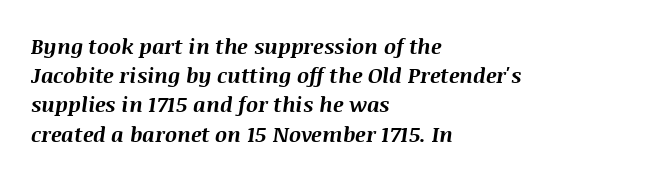
Nobody touched the tracking dial on this one. These lines sit exactly where default settings would place them. Stroke thickness is high; the sample reads as a true bold. Is the block centered? No — it sits flush against the left margin. Style check: oblique. Unmarked baselines from the first word to the last.
